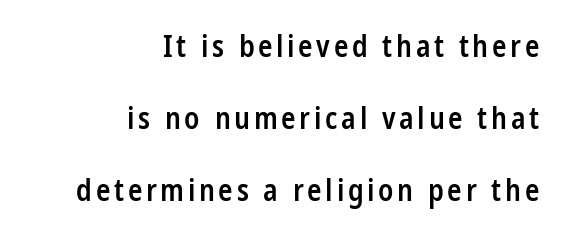
Q: Is the text bold? A: Semi-bold.
Q: Is the text italic (slanted)? A: No, it is upright.
Q: Is the typeface a serif or a sans-serif typeface? A: Sans-serif.
Q: Is the text underlined? A: No.
Q: How is the paragraph aligned? A: Right-aligned.
Q: Is the spacing between lines tight, normal or loose? A: Loose.
Q: Width (condensed, normal, or wide)? A: Condensed.
Q: Stroke contrast? A: Low.
Q: x-height? A: Large.
Q: Monospaced? A: No.
